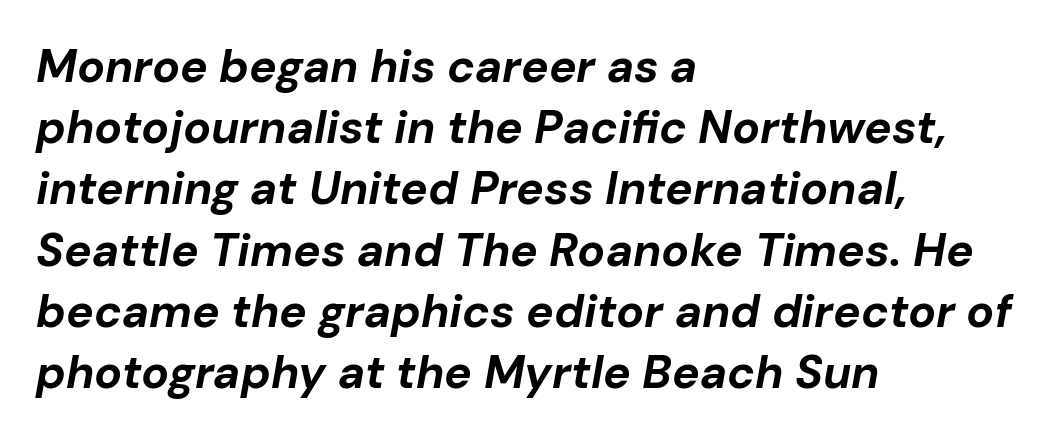
Q: Is the text bold? A: Yes.
Q: Is the text italic (slanted)? A: Yes, it leans right by about 10 degrees.
Q: Is the text underlined? A: No.
Q: How is the paragraph aligned? A: Left-aligned.
Q: Is the spacing between letters normal or unusually wide? A: Normal.
Q: Is the spacing between lines tight, normal or loose? A: Normal.
Q: Width (condensed, normal, or wide)? A: Normal.
Q: Stroke contrast? A: Low.
Q: x-height? A: Medium.
Q: Monospaced? A: No.
